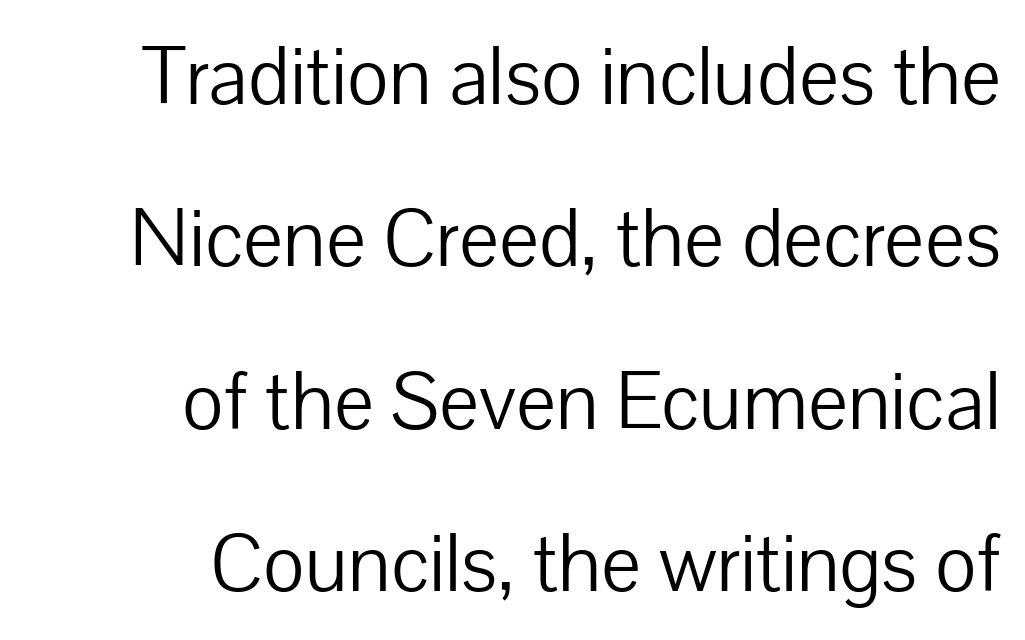
The image shows 80 px light sans-serif type, upright; set right-aligned, loose line spacing (2.03x), normal letter spacing, not underlined; low stroke contrast and a medium x-height.
